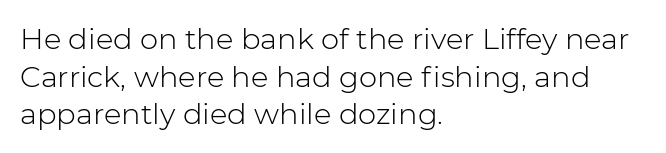
Typographically, this falls in the sans-serif category. The space beneath each line is pristine and unruled. Spacing verdict: proportional, widths tailored to each character. The lines in this sample share a left origin and differ only in where they stop. The letters stand straight up with perfectly vertical stems.
